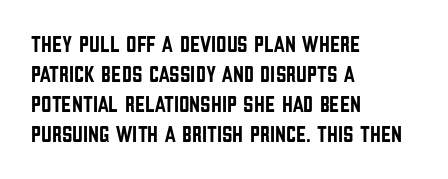
{"italic": "no", "underline": "no", "align": "left", "line_spacing": "normal", "line_spacing_ratio": 1.31, "letter_spacing": "normal", "letter_spacing_em": 0.0, "glyph_px": 23}
